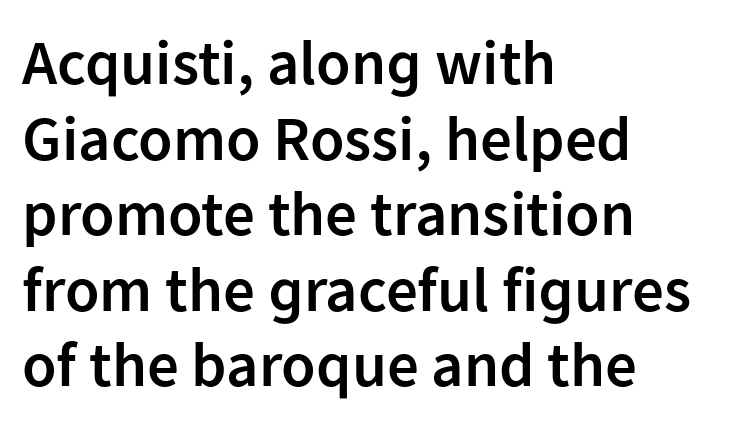
Q: Is the text bold? A: Semi-bold.
Q: Is the text italic (slanted)? A: No, it is upright.
Q: Is the typeface a serif or a sans-serif typeface? A: Sans-serif.
Q: Is the text underlined? A: No.
Q: How is the paragraph aligned? A: Left-aligned.
Q: Is the spacing between letters normal or unusually wide? A: Normal.
Q: Width (condensed, normal, or wide)? A: Normal.
Q: Stroke contrast? A: Low.
Q: x-height? A: Medium.
Q: Monospaced? A: No.
